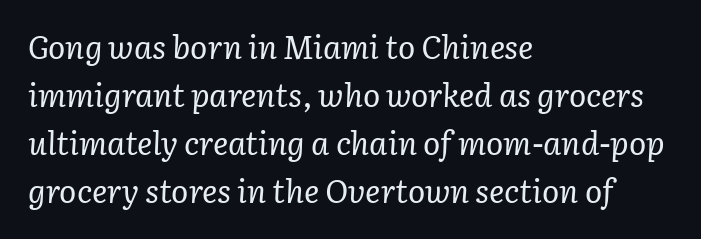
Quick note: italic. Underlining? Definitely not there. The lines sit at an ordinary, default distance from one another. In CSS terms this would be text-align: left.
